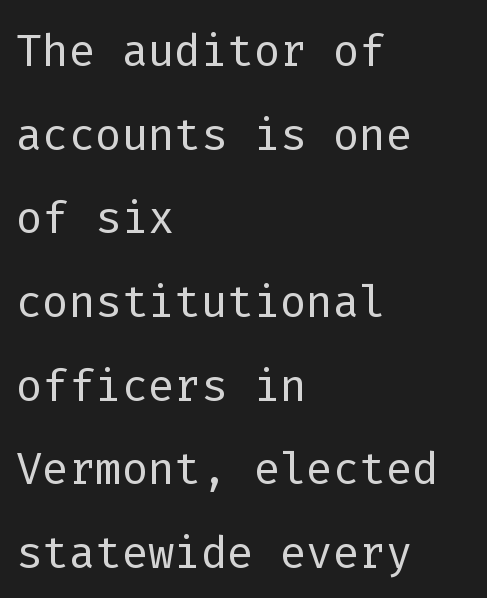
Rendered with straight, roman letterforms. Think standard paragraph weight, or any step lighter than that. Classification — sans serif. Looks like terminal output: every glyph gets an equal slot. Just letters on the line, the space beneath them empty.
